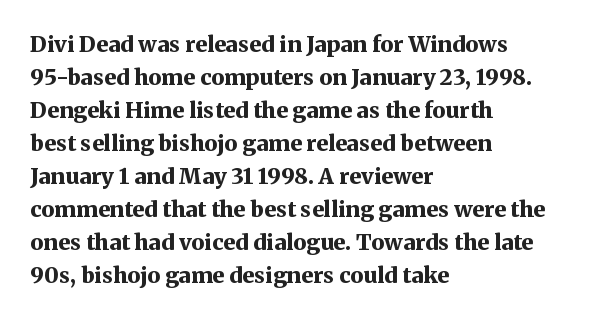
{"italic": "no", "bold": "yes", "underline": "no", "align": "left", "line_spacing": "normal", "line_spacing_ratio": 1.5, "letter_spacing": "normal", "letter_spacing_em": 0.0, "glyph_px": 22}
